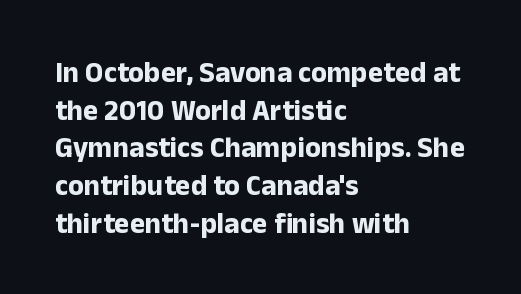
Q: Is the text bold? A: Yes.
Q: Is the text italic (slanted)? A: No, it is upright.
Q: Is the typeface a serif or a sans-serif typeface? A: Sans-serif.
Q: Is the text underlined? A: No.
Q: How is the paragraph aligned? A: Left-aligned.
Q: Is the spacing between letters normal or unusually wide? A: Normal.
Q: Is the spacing between lines tight, normal or loose? A: Normal.
Q: Width (condensed, normal, or wide)? A: Normal.
Q: Stroke contrast? A: Low.
Q: x-height? A: Medium.
Q: Monospaced? A: No.
